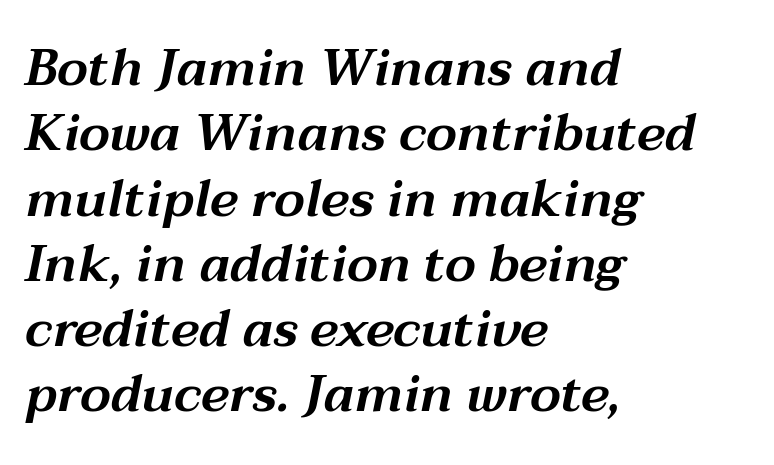
Visually the block forms a straight wall on the left and a jagged coastline on the right. The face used here has a pronounced slope to its letters. The passage shown is typed in a proportional face where columns would drift. The baseline area is clear. Characters follow at the spacing the type designer built in. What's the leading like? Ordinary, nothing unusual.
